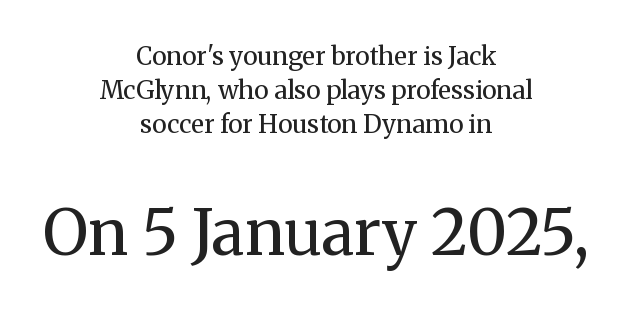
{"serif": "yes", "italic": "no", "bold": "no", "weight": "regular", "width": "normal", "stroke_contrast": "medium", "x_height": "medium", "monospaced": "no", "underline": "no", "align": "center", "line_spacing": "normal", "line_spacing_ratio": 1.37, "letter_spacing": "normal", "letter_spacing_em": 0.0, "larger_block": "second", "size_ratio": 2.52, "glyph_px": 63}
